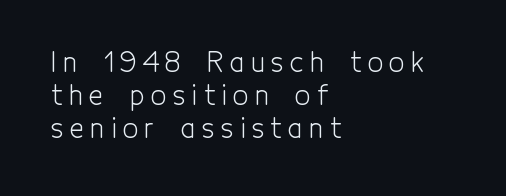
Q: Is the text bold? A: No.
Q: Is the text italic (slanted)? A: No, it is upright.
Q: Is the text underlined? A: No.
Q: How is the paragraph aligned? A: Left-aligned.
Q: Is the spacing between letters normal or unusually wide? A: Unusually wide.
